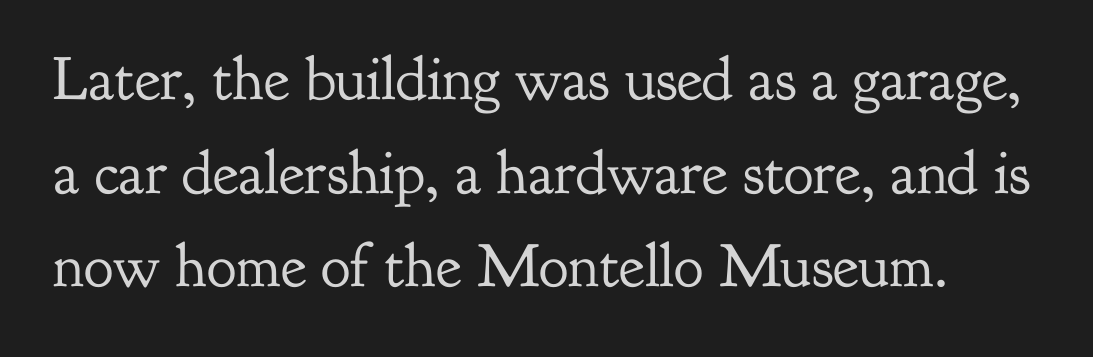
The image shows 62 px regular-weight serif type, upright; set normal line spacing (1.51x), normal letter spacing, not underlined; low stroke contrast and a small x-height.
